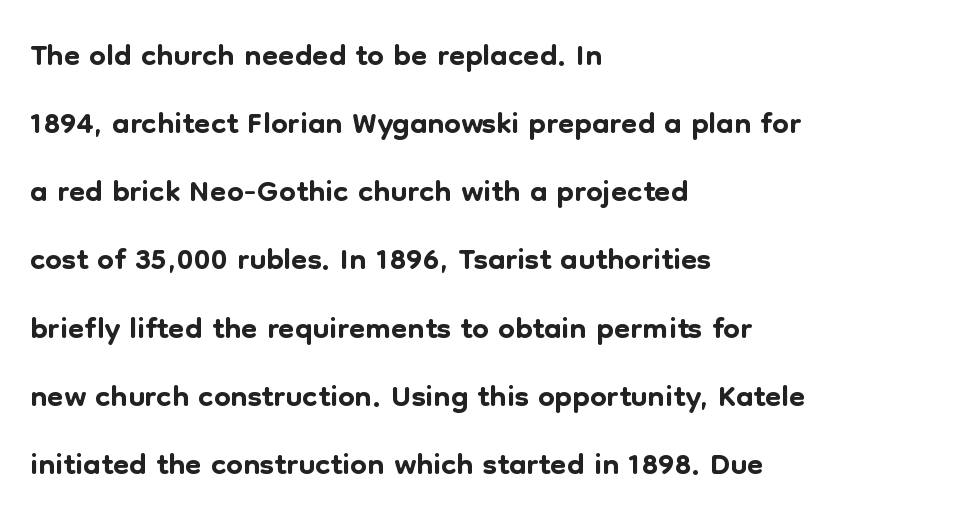
The image shows 47 px sans-serif type, upright; set left-aligned, normal line spacing (1.45x), normal letter spacing, not underlined; low stroke contrast and a medium x-height.
